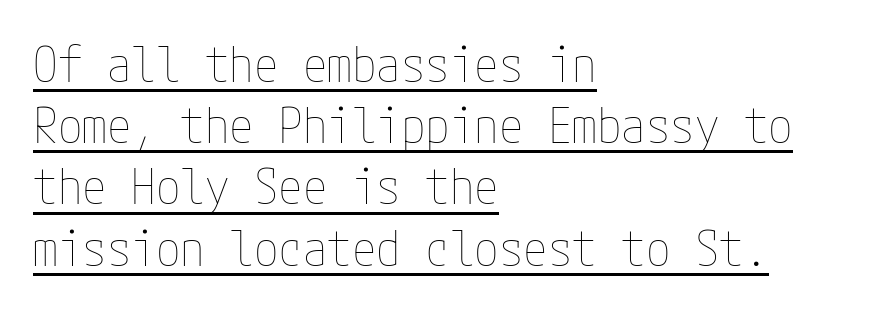
The image shows 49 px thin, condensed type, upright; set left-aligned, normal line spacing (1.25x), normal letter spacing, underlined; low stroke contrast and a medium x-height.
